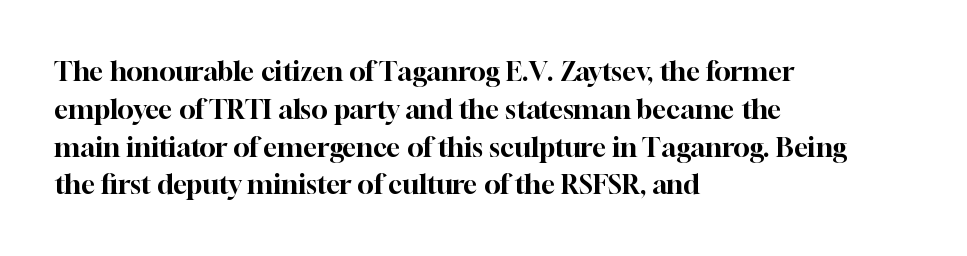
{"italic": "no", "underline": "no", "align": "left", "line_spacing": "normal", "line_spacing_ratio": 1.4, "letter_spacing": "normal", "letter_spacing_em": 0.0, "glyph_px": 27}
